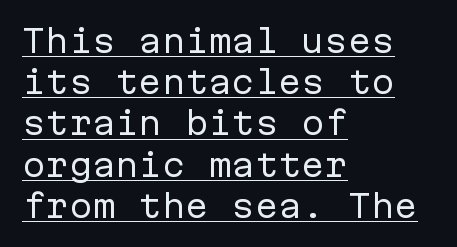
The image shows 31 px regular-weight sans-serif type, upright, monospaced; set left-aligned, normal line spacing (1.33x), normal letter spacing, underlined; low stroke contrast and a medium x-height.
